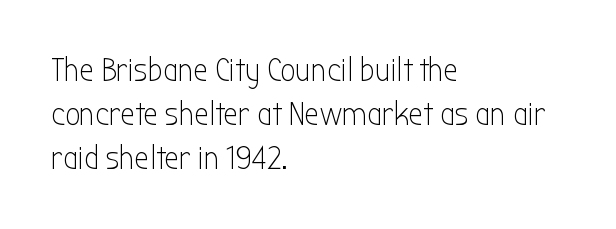
The passage shown is typed in a proportional face where columns would drift. Here the glyphs are tracked normally, forming tight word shapes. Unlike italic type, these characters show no tilt at all. Check under the words: just untouched page. This rendering uses left alignment, leaving the right contour irregular.
